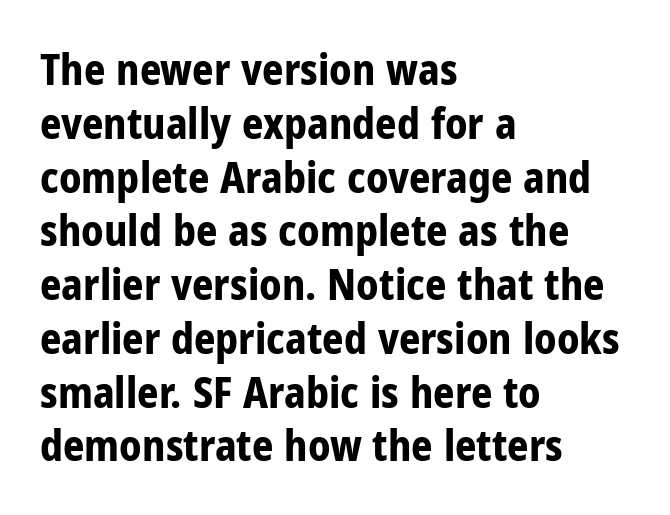
The image shows 42 px bold, condensed sans-serif type, upright; set left-aligned, normal line spacing (1.28x), normal letter spacing, not underlined; low stroke contrast and a medium x-height.
